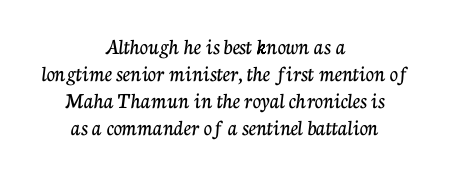
Q: Is the text italic (slanted)? A: Yes.
Q: Is the text underlined? A: No.
Q: How is the paragraph aligned? A: Centered.
Q: Is the spacing between letters normal or unusually wide? A: Normal.
